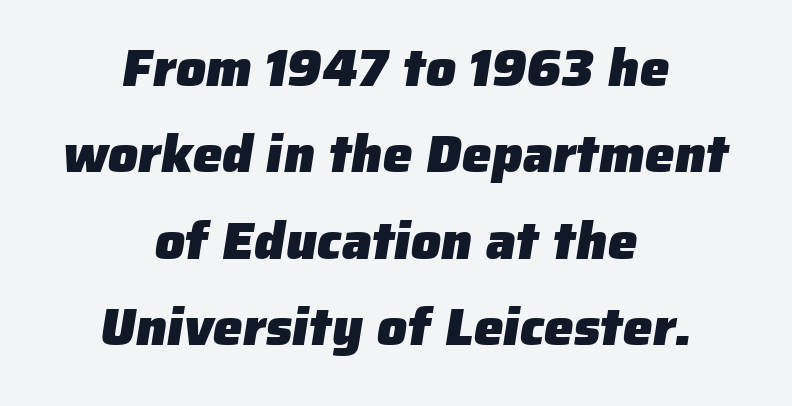
Q: Is the text bold? A: Yes.
Q: Is the typeface a serif or a sans-serif typeface? A: Sans-serif.
Q: Is the text underlined? A: No.
Q: How is the paragraph aligned? A: Centered.
Q: Is the spacing between letters normal or unusually wide? A: Normal.
Q: Is the spacing between lines tight, normal or loose? A: Normal.
Q: Width (condensed, normal, or wide)? A: Normal.
Q: Stroke contrast? A: Low.
Q: x-height? A: Medium.
Q: Monospaced? A: No.
